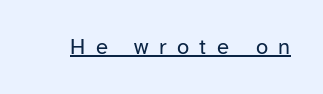
The image shows 22 px text type, upright; set unusually wide letter spacing (+0.47 em), underlined.
